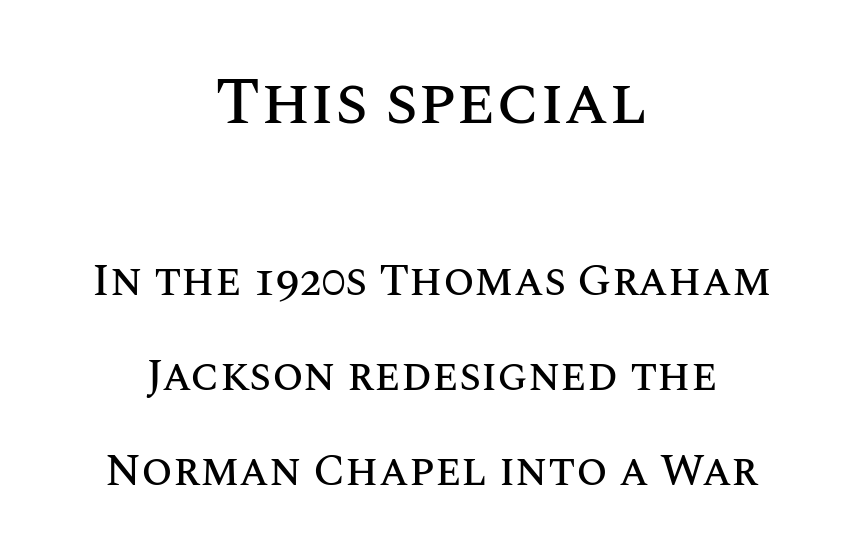
The image shows 67 px text type, upright; set centered, loose line spacing (2.11x), normal letter spacing, not underlined; the first (top) block is 1.49x larger; medium stroke contrast and a large x-height.
